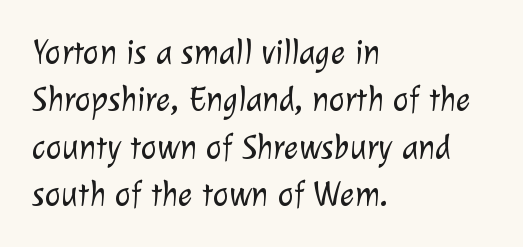
Q: Is the text bold? A: No.
Q: Is the typeface a serif or a sans-serif typeface? A: Sans-serif.
Q: Is the text underlined? A: No.
Q: How is the paragraph aligned? A: Left-aligned.
Q: Is the spacing between letters normal or unusually wide? A: Normal.
Q: Is the spacing between lines tight, normal or loose? A: Normal.
Q: Width (condensed, normal, or wide)? A: Normal.
Q: Stroke contrast? A: Low.
Q: x-height? A: Medium.
Q: Monospaced? A: No.
